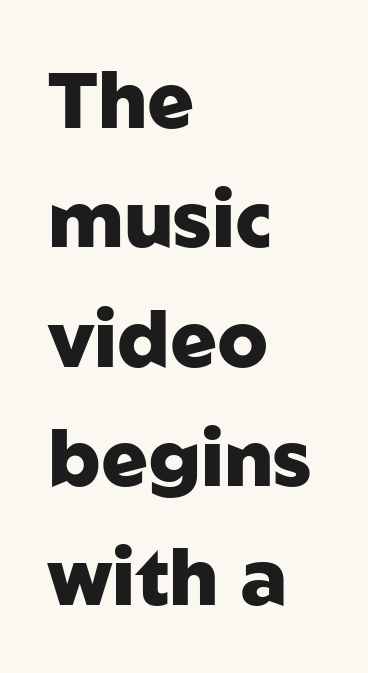
{"serif": "no", "italic": "no", "bold": "yes", "weight": "heavy", "width": "normal", "stroke_contrast": "low", "x_height": "medium", "monospaced": "no", "underline": "no", "align": "left", "line_spacing": "normal", "line_spacing_ratio": 1.53, "letter_spacing": "normal", "letter_spacing_em": 0.0, "glyph_px": 78}
